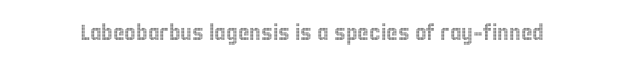
Q: Is the text italic (slanted)? A: No, it is upright.
Q: Is the text underlined? A: No.
Q: Is the spacing between letters normal or unusually wide? A: Normal.
